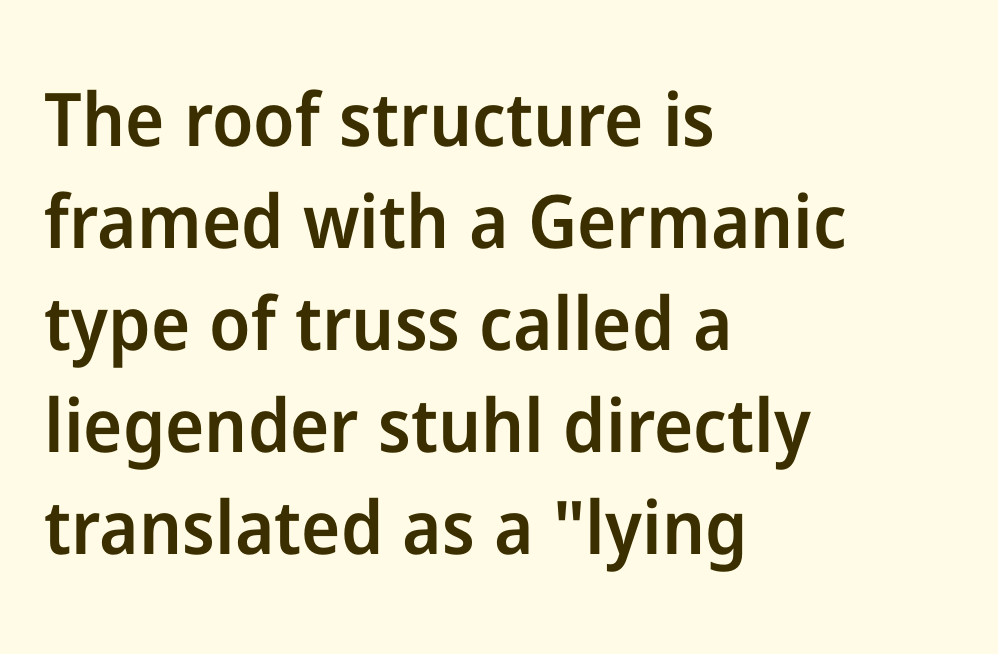
Q: Is the text bold? A: Semi-bold.
Q: Is the text italic (slanted)? A: No, it is upright.
Q: Is the typeface a serif or a sans-serif typeface? A: Sans-serif.
Q: Is the text underlined? A: No.
Q: How is the paragraph aligned? A: Left-aligned.
Q: Is the spacing between letters normal or unusually wide? A: Normal.
Q: Is the spacing between lines tight, normal or loose? A: Normal.
Q: Width (condensed, normal, or wide)? A: Normal.
Q: Stroke contrast? A: Low.
Q: x-height? A: Medium.
Q: Monospaced? A: No.
